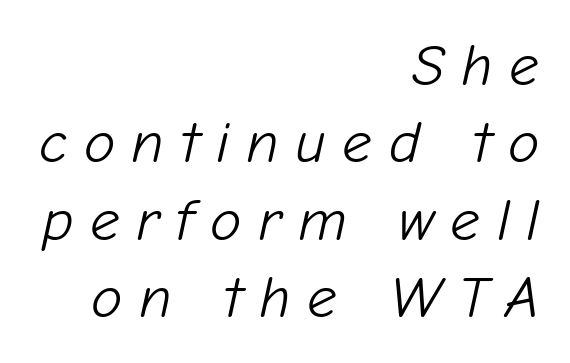
{"italic": "yes", "lean": "right", "slant_degrees": 12, "bold": "no", "weight": "light", "width": "normal", "stroke_contrast": "low", "x_height": "medium", "monospaced": "no", "underline": "no", "align": "right", "line_spacing": "normal", "line_spacing_ratio": 1.31, "letter_spacing": "wide", "letter_spacing_em": 0.28, "glyph_px": 59}
